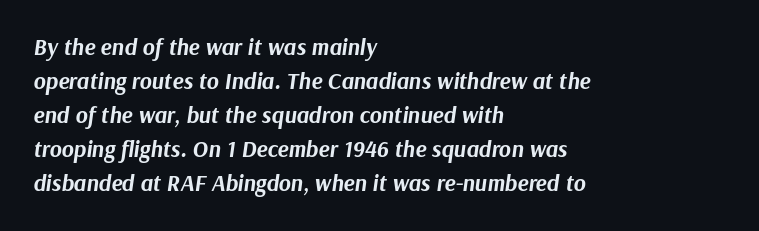
Q: Is the text bold? A: Yes.
Q: Is the text italic (slanted)? A: Yes, it leans right by about 9 degrees.
Q: Is the text underlined? A: No.
Q: How is the paragraph aligned? A: Left-aligned.
Q: Is the spacing between letters normal or unusually wide? A: Normal.
Q: Is the spacing between lines tight, normal or loose? A: Normal.
